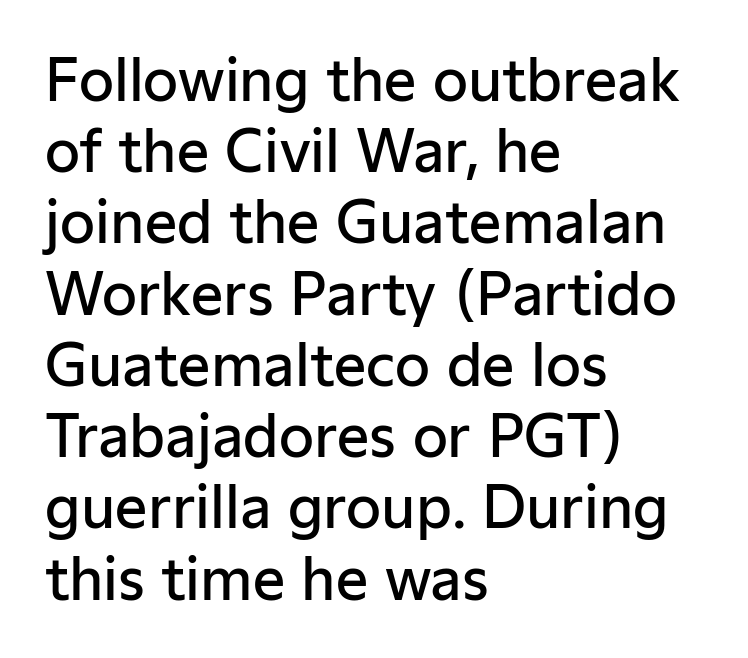
{"serif": "no", "italic": "no", "bold": "semi", "weight": "semibold", "width": "normal", "stroke_contrast": "low", "x_height": "medium", "monospaced": "no", "underline": "no", "align": "left", "line_spacing": "normal", "line_spacing_ratio": 1.25, "letter_spacing": "normal", "letter_spacing_em": 0.0, "glyph_px": 57}
